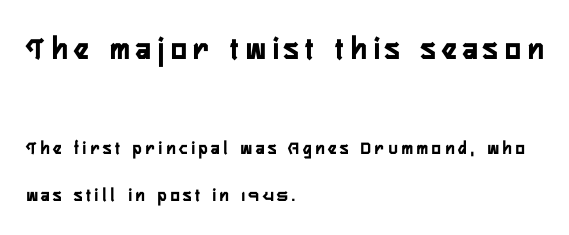
The image shows 33 px condensed sans-serif type, upright; set left-aligned, loose line spacing (2.5x), unusually wide letter spacing (+0.21 em), not underlined; the first (top) block is 1.74x larger; low stroke contrast and a medium x-height.
